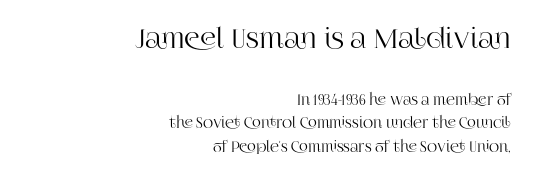
The image shows 27 px text type, upright; set right-aligned, normal line spacing (1.68x), normal letter spacing, not underlined; the first (top) block is 1.93x larger.
